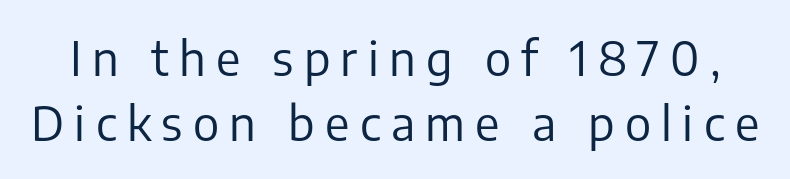
Q: Is the text bold? A: No.
Q: Is the text italic (slanted)? A: No, it is upright.
Q: Is the typeface a serif or a sans-serif typeface? A: Sans-serif.
Q: Is the text underlined? A: No.
Q: Is the spacing between letters normal or unusually wide? A: Unusually wide.
Q: Is the spacing between lines tight, normal or loose? A: Normal.
Q: Width (condensed, normal, or wide)? A: Normal.
Q: Stroke contrast? A: Low.
Q: x-height? A: Medium.
Q: Monospaced? A: No.
